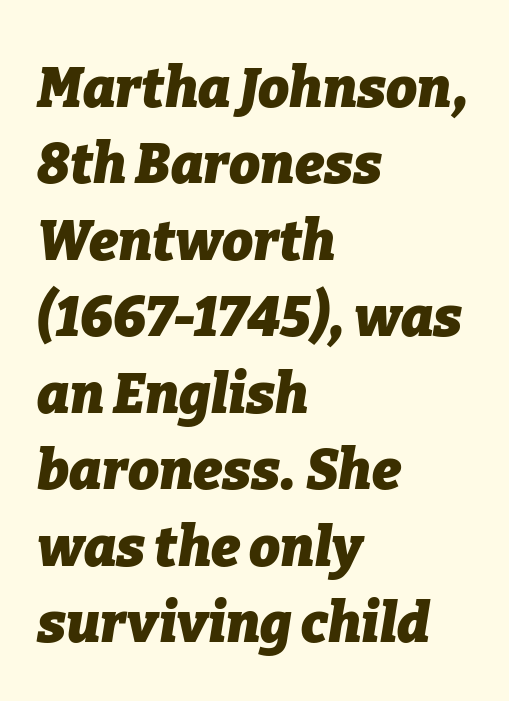
{"italic": "yes", "lean": "right", "slant_degrees": 9, "bold": "yes", "weight": "heavy", "width": "normal", "stroke_contrast": "low", "x_height": "medium", "monospaced": "no", "underline": "no", "align": "left", "line_spacing": "normal", "line_spacing_ratio": 1.39, "letter_spacing": "normal", "letter_spacing_em": 0.0, "glyph_px": 55}
